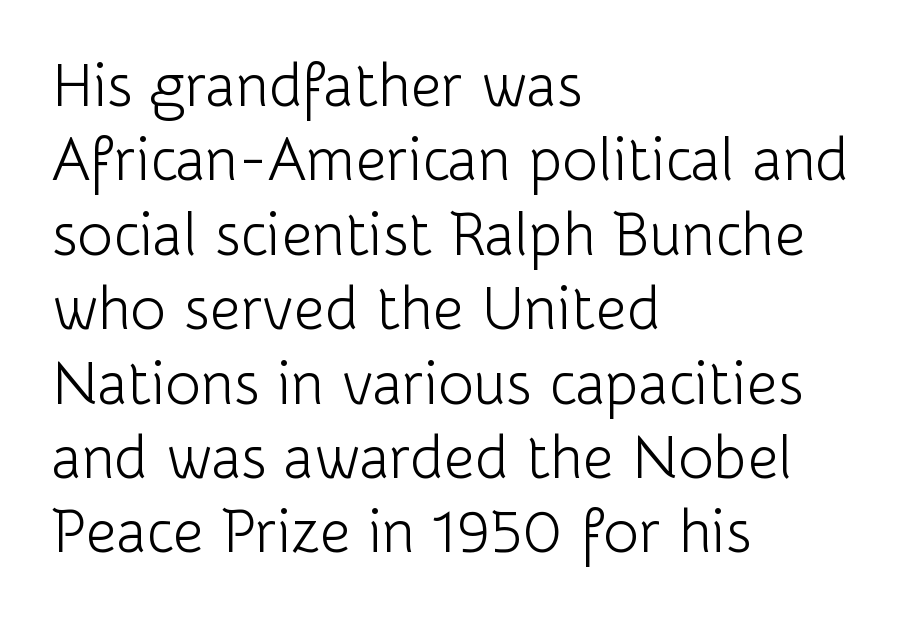
The image shows 60 px light sans-serif type, upright; set left-aligned, line spacing 1.24x, normal letter spacing, not underlined; low stroke contrast and a medium x-height.
